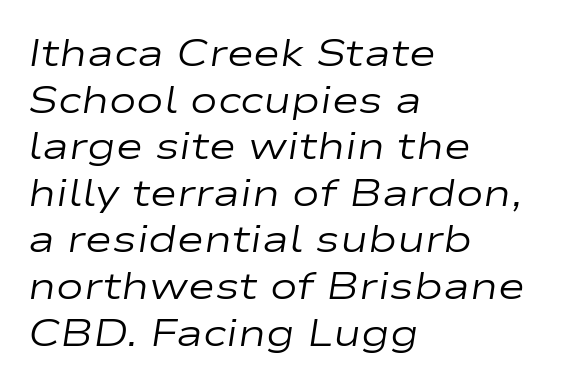
Counters stay open thanks to moderate or lighter strokes. Lines of text with bare space underneath. How are the letters spaced? Ordinarily, with no added tracking. These lines are rendered in a variable-pitch font.
